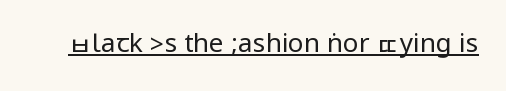
The image shows 26 px text type, upright; set normal letter spacing, underlined.
